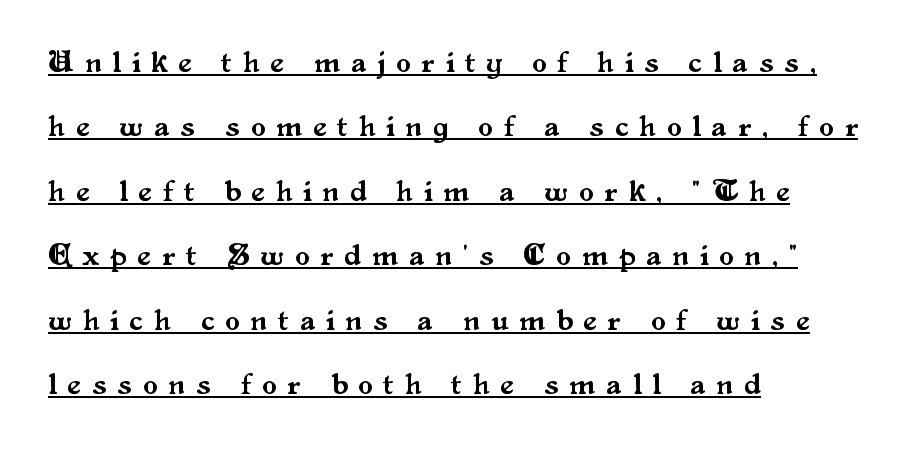
Think of a printed novel: that variable character pitch is what you see here. Does the leading feel generous? Absolutely, it's lavish. Upright lettering throughout. How are the letters spaced? Widely, with obvious added tracking. Does the copy run flush right? No — it runs flush left.
